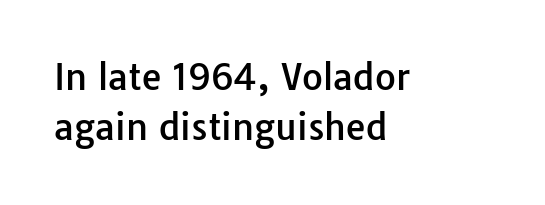
Q: Is the text italic (slanted)? A: No, it is upright.
Q: Is the typeface a serif or a sans-serif typeface? A: Sans-serif.
Q: Is the text underlined? A: No.
Q: How is the paragraph aligned? A: Left-aligned.
Q: Is the spacing between letters normal or unusually wide? A: Normal.
Q: Is the spacing between lines tight, normal or loose? A: Normal.
Q: Width (condensed, normal, or wide)? A: Normal.
Q: Stroke contrast? A: Low.
Q: x-height? A: Medium.
Q: Monospaced? A: No.
